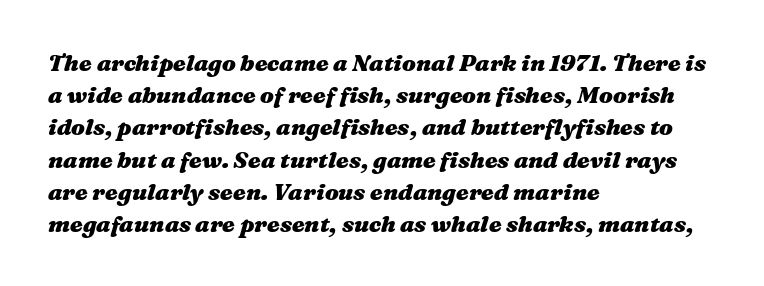
{"italic": "yes", "lean": "right", "slant_degrees": 16, "bold": "yes", "underline": "no", "align": "left", "line_spacing": "normal", "line_spacing_ratio": 1.4, "letter_spacing": "normal", "letter_spacing_em": 0.0, "glyph_px": 23}
